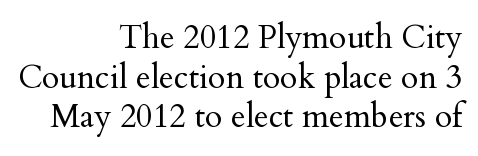
The image shows 32 px regular-weight serif type, upright; set right-aligned, line spacing 1.24x, normal letter spacing, not underlined; medium stroke contrast and a small x-height.
